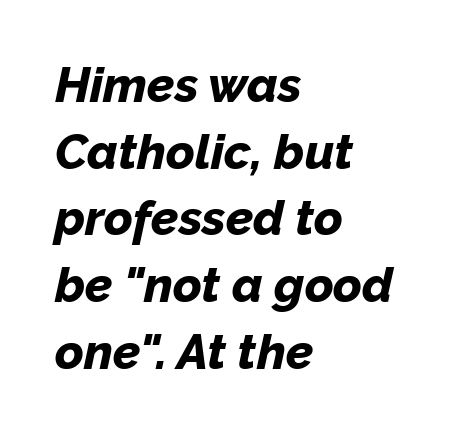
Caption: standard tracking, unaltered. Each glyph is drawn with heavy, bold strokes. The passage shown stacks its lines at a standard gap. A classic flush-left, rag-right setting is used for this passage. Compared with ordinary roman type, these characters are visibly tilted.
